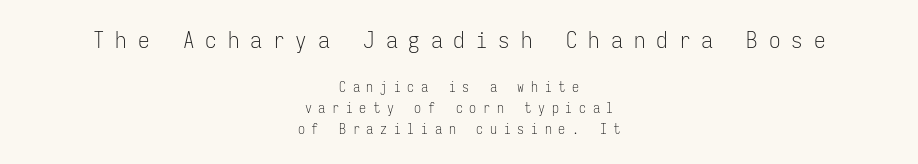
The vertical gap from one line to the next is medium. If you folded the block vertically in half, each line would mirror itself in length. The space directly below the letters is spotless. The type is letterspaced generously, with wide tracking.
